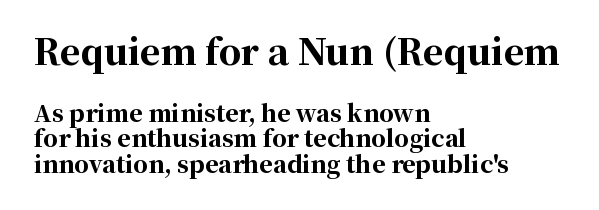
The image shows 35 px bold serif type, upright; set left-aligned, tight line spacing (1.11x), normal letter spacing, not underlined; the first (top) block is 1.52x larger; high stroke contrast and a medium x-height.
